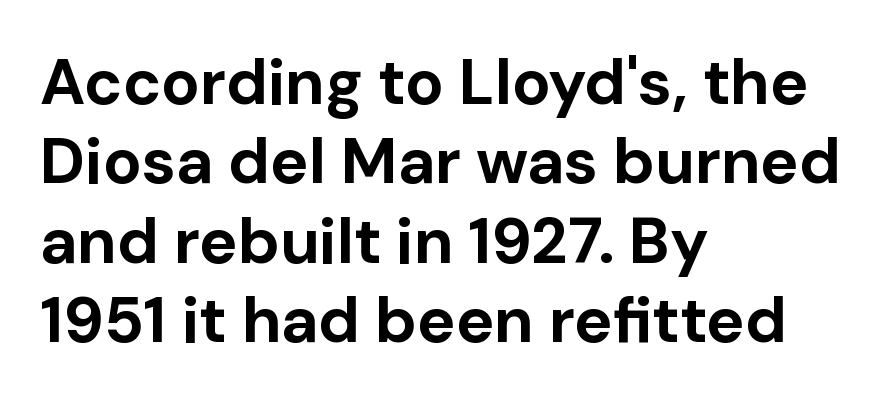
The image shows 64 px bold sans-serif type, upright; set left-aligned, line spacing 1.24x, normal letter spacing, not underlined; low stroke contrast and a medium x-height.
